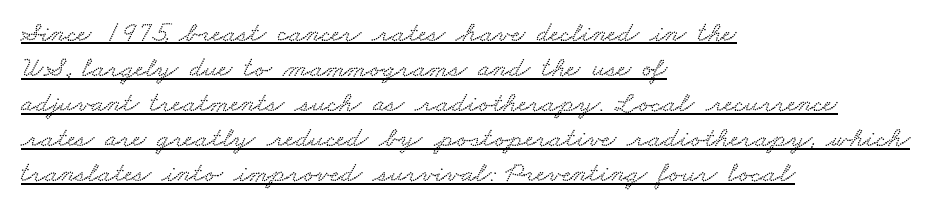
Q: Is the text underlined? A: Yes.
Q: How is the paragraph aligned? A: Left-aligned.
Q: Is the spacing between letters normal or unusually wide? A: Normal.
Q: Width (condensed, normal, or wide)? A: Wide.
Q: Stroke contrast? A: Low.
Q: x-height? A: Small.
Q: Monospaced? A: No.
